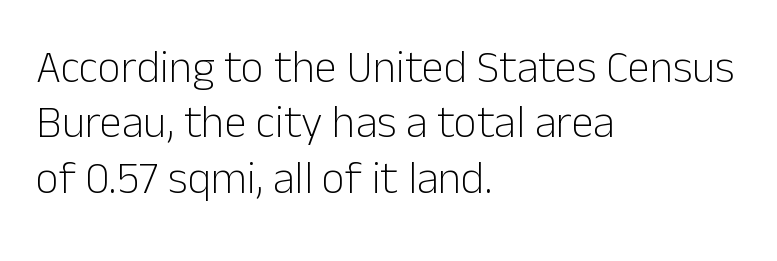
Q: Is the text bold? A: No.
Q: Is the text italic (slanted)? A: No, it is upright.
Q: Is the typeface a serif or a sans-serif typeface? A: Sans-serif.
Q: Is the text underlined? A: No.
Q: How is the paragraph aligned? A: Left-aligned.
Q: Is the spacing between letters normal or unusually wide? A: Normal.
Q: Width (condensed, normal, or wide)? A: Normal.
Q: Stroke contrast? A: Low.
Q: x-height? A: Medium.
Q: Monospaced? A: No.
